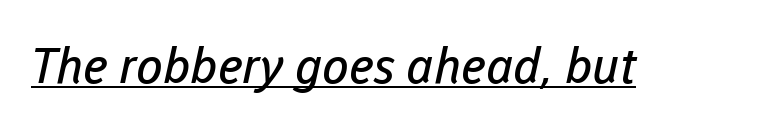
Q: Is the text bold? A: No.
Q: Is the typeface a serif or a sans-serif typeface? A: Sans-serif.
Q: Is the text underlined? A: Yes.
Q: Is the spacing between letters normal or unusually wide? A: Normal.
Q: Width (condensed, normal, or wide)? A: Normal.
Q: Stroke contrast? A: Low.
Q: x-height? A: Medium.
Q: Monospaced? A: No.
